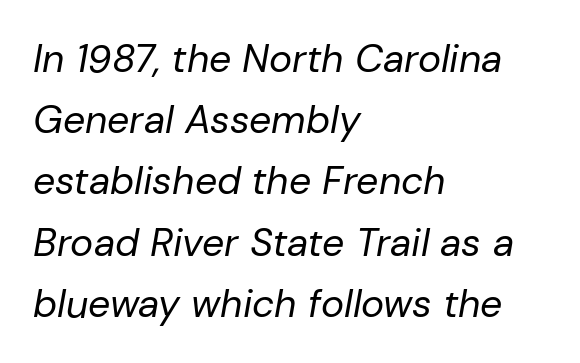
The image shows 39 px regular-weight type, italic (leaning right); set left-aligned, normal line spacing (1.57x), normal letter spacing, not underlined; low stroke contrast and a medium x-height.
